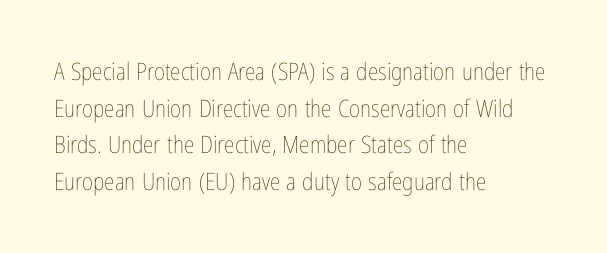
The image shows 24 px text type, upright; set left-aligned, normal line spacing (1.53x), normal letter spacing, not underlined.
